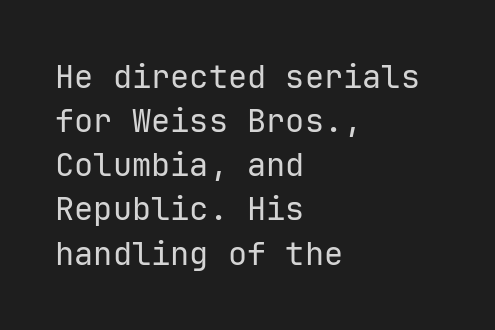
The image shows 32 px regular-weight sans-serif type, upright; set left-aligned, normal line spacing (1.38x), normal letter spacing, not underlined; low stroke contrast and a medium x-height.
